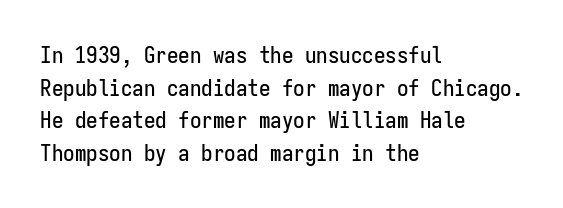
The image shows 23 px text type, upright; set left-aligned, normal line spacing (1.42x), normal letter spacing, not underlined.
